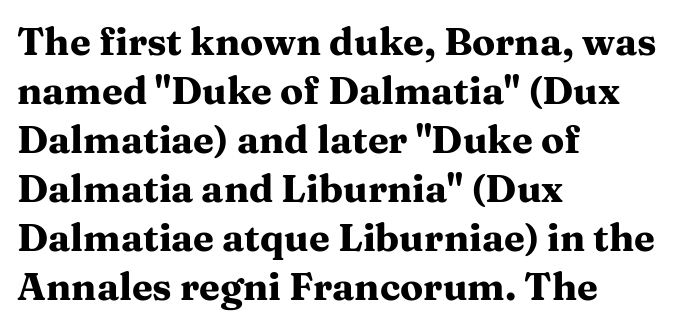
Varying glyph widths throughout — classic text-font behaviour. These lines sit exactly where default settings would place them. Glance below the letters and you will spot only blank space. The passage shown has conventional tracking throughout.
